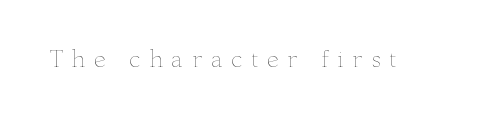
How are the letters spaced? Widely, with obvious added tracking. The letters stand straight up with perfectly vertical stems. The cut favours lightness, reaching ordinary text weight at its darkest. Decoration check: the copy has no underline.
